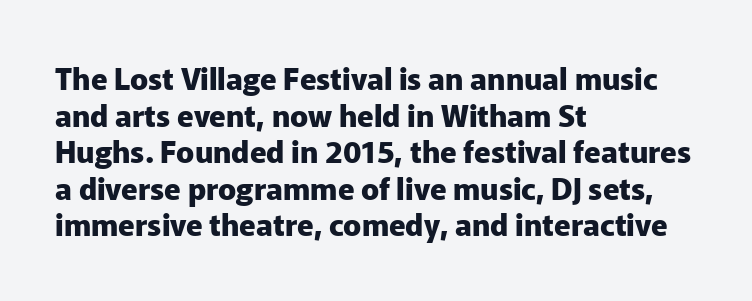
The image shows 30 px heavy sans-serif type, upright; set left-aligned, line spacing 1.22x, normal letter spacing, not underlined; low stroke contrast and a medium x-height.
